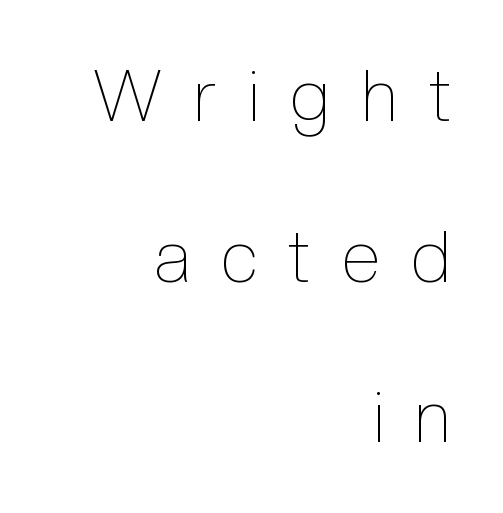
These lines have a slow, spaced-out rhythm from letter to letter. The rendering uses a large line-height, opening up the rows. Proportional: the letters do not fall into vertical columns. It's the straight-up-and-down kind of type. The typesetter chose a ragged-left arrangement here. Underline: absent.
